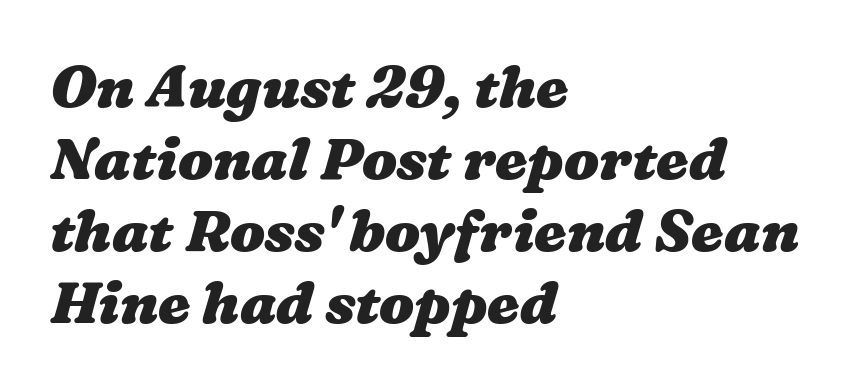
The image shows 58 px heavy, wide type; set left-aligned, line spacing 1.24x, normal letter spacing, not underlined; medium stroke contrast and a medium x-height.
